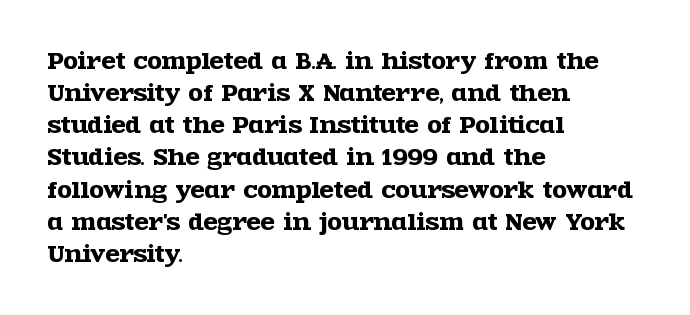
Q: Is the text italic (slanted)? A: No, it is upright.
Q: Is the text underlined? A: No.
Q: How is the paragraph aligned? A: Left-aligned.
Q: Is the spacing between letters normal or unusually wide? A: Normal.
Q: Is the spacing between lines tight, normal or loose? A: Normal.
